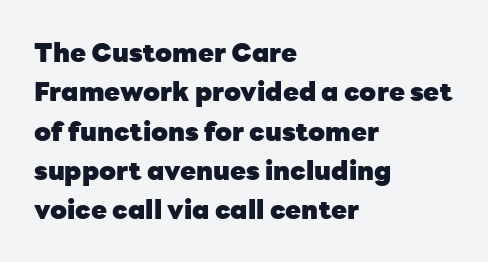
Q: Is the text bold? A: Yes.
Q: Is the text italic (slanted)? A: No, it is upright.
Q: Is the text underlined? A: No.
Q: How is the paragraph aligned? A: Left-aligned.
Q: Is the spacing between letters normal or unusually wide? A: Normal.
Q: Is the spacing between lines tight, normal or loose? A: Normal.
